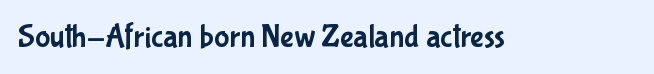
Q: Is the text italic (slanted)? A: No, it is upright.
Q: Is the typeface a serif or a sans-serif typeface? A: Sans-serif.
Q: Is the text underlined? A: No.
Q: Is the spacing between letters normal or unusually wide? A: Normal.
Q: Width (condensed, normal, or wide)? A: Condensed.
Q: Stroke contrast? A: Low.
Q: x-height? A: Medium.
Q: Monospaced? A: No.
